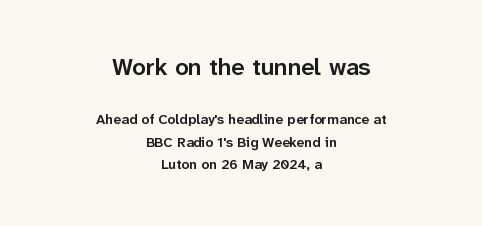
Q: Is the text bold? A: Semi-bold.
Q: Is the text italic (slanted)? A: No, it is upright.
Q: Is the text underlined? A: No.
Q: How is the paragraph aligned? A: Centered.
Q: Is the spacing between letters normal or unusually wide? A: Normal.
Q: Is the spacing between lines tight, normal or loose? A: Normal.
Q: Which block of text is set in a larger size, the first (top) or the second (bottom)? A: The first (top) one.
